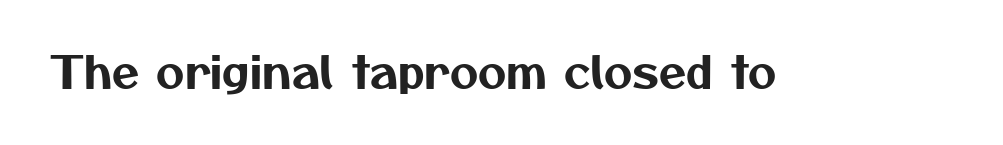
{"serif": "no", "width": "normal", "stroke_contrast": "medium", "x_height": "medium", "monospaced": "no", "underline": "no", "letter_spacing": "normal", "letter_spacing_em": 0.0, "glyph_px": 44}
